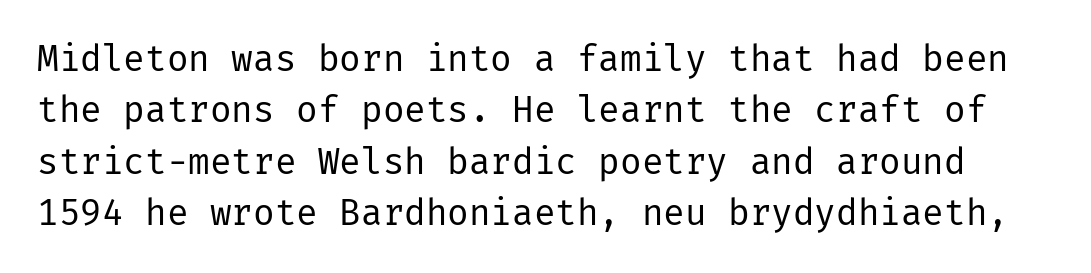
Check where the strokes stop: nothing finishes them off — pure sans. The type is set solid horizontally, with unmodified tracking. Each row of text sits above clean, open space. Is there any slant? The stems are plumb. Horizontal bands of white between lines are of average thickness.
